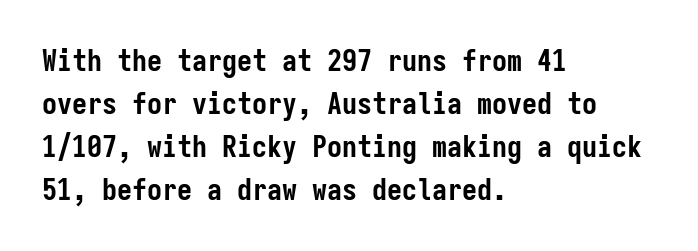
{"serif": "no", "italic": "no", "bold": "yes", "weight": "semibold", "width": "condensed", "stroke_contrast": "low", "x_height": "medium", "monospaced": "yes", "underline": "no", "align": "left", "line_spacing": "normal", "line_spacing_ratio": 1.43, "letter_spacing": "normal", "letter_spacing_em": 0.0, "glyph_px": 30}
